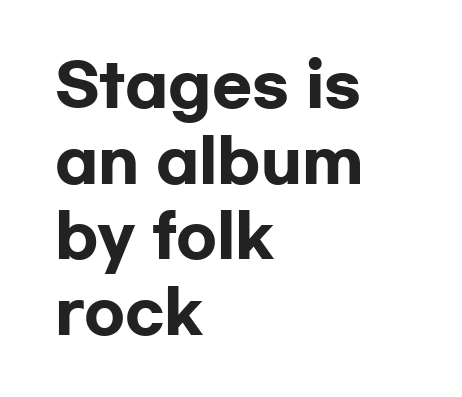
{"serif": "no", "italic": "no", "bold": "yes", "weight": "heavy", "width": "wide", "stroke_contrast": "low", "x_height": "medium", "monospaced": "no", "underline": "no", "align": "left", "line_spacing": "normal", "line_spacing_ratio": 1.28, "letter_spacing": "normal", "letter_spacing_em": 0.0, "glyph_px": 59}
